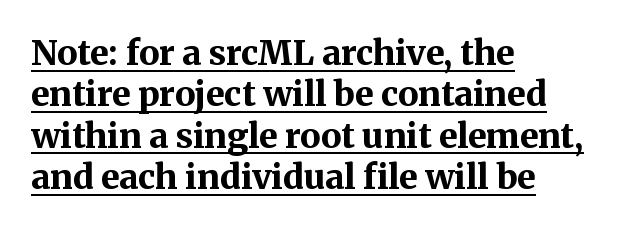
Q: Is the text bold? A: Yes.
Q: Is the text italic (slanted)? A: No, it is upright.
Q: Is the typeface a serif or a sans-serif typeface? A: Serif.
Q: Is the text underlined? A: Yes.
Q: How is the paragraph aligned? A: Left-aligned.
Q: Is the spacing between letters normal or unusually wide? A: Normal.
Q: Width (condensed, normal, or wide)? A: Normal.
Q: Stroke contrast? A: Medium.
Q: x-height? A: Medium.
Q: Monospaced? A: No.
